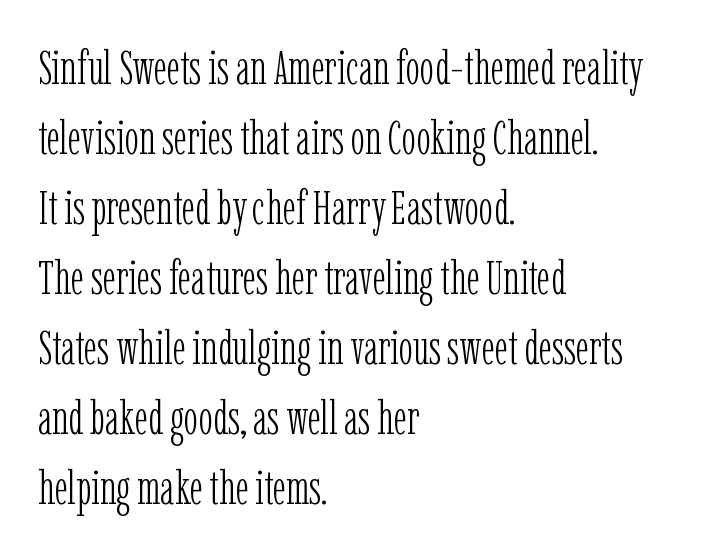
The image shows 48 px light, condensed serif type, upright; set left-aligned, normal line spacing (1.46x), normal letter spacing, not underlined; low stroke contrast and a medium x-height.
